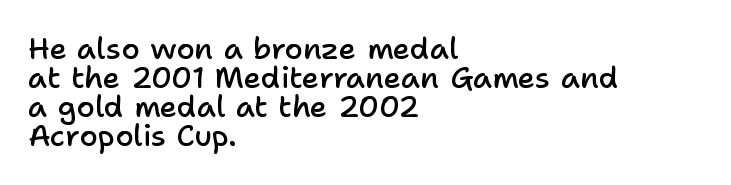
The image shows 30 px semibold sans-serif type, upright; set left-aligned, tight line spacing (0.97x), normal letter spacing, not underlined; low stroke contrast and a medium x-height.
